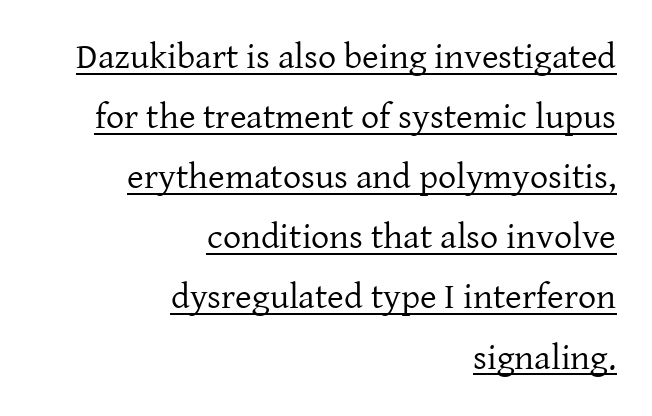
The image shows 36 px regular-weight serif type, upright; set right-aligned, normal line spacing (1.67x), normal letter spacing, underlined; low stroke contrast and a medium x-height.
